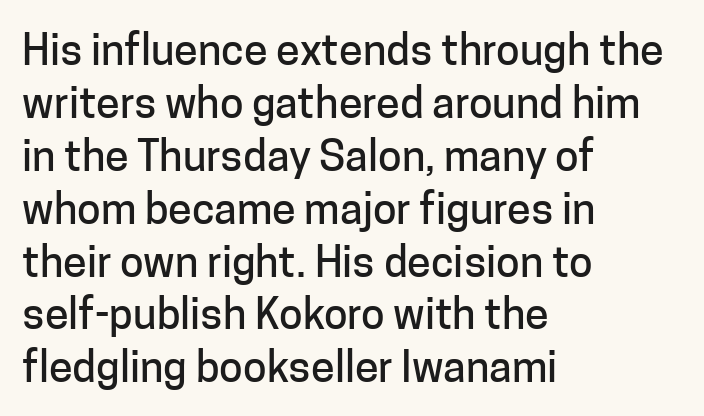
Q: Is the text italic (slanted)? A: No, it is upright.
Q: Is the typeface a serif or a sans-serif typeface? A: Sans-serif.
Q: Is the text underlined? A: No.
Q: How is the paragraph aligned? A: Left-aligned.
Q: Is the spacing between letters normal or unusually wide? A: Normal.
Q: Width (condensed, normal, or wide)? A: Normal.
Q: Stroke contrast? A: Low.
Q: x-height? A: Medium.
Q: Monospaced? A: No.
